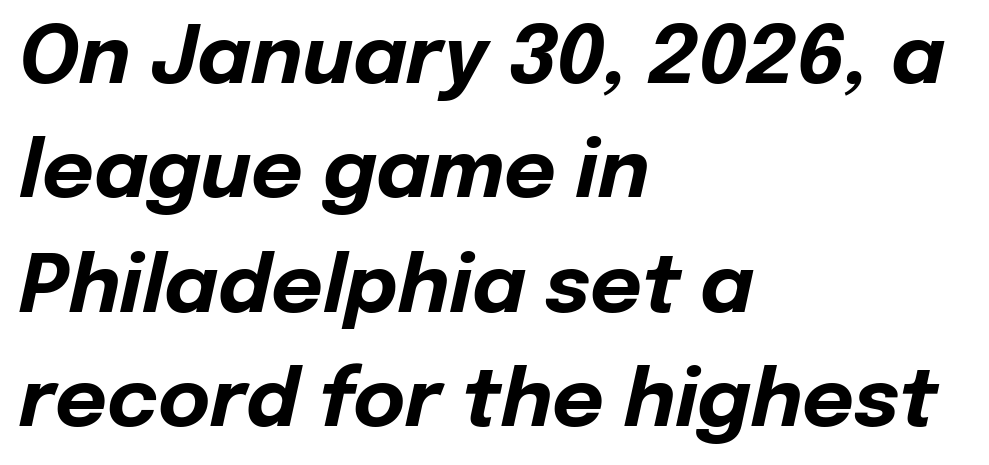
There is no visible air inserted between adjacent glyphs. On the weight axis this lands at bold, roughly 700. Leading matches the norm, producing a regular column. Would a proofreader flag this as italicized? Yes. Clear beneath every line of the passage. A classic flush-left, rag-right setting is used for this passage.
